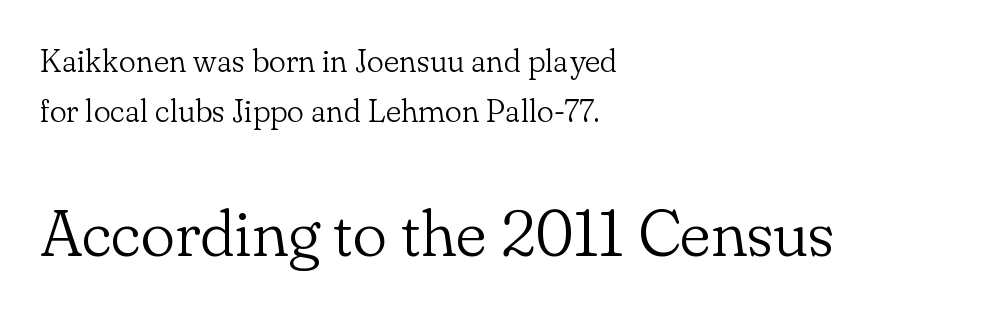
The image shows 65 px light serif type, upright; set left-aligned, normal line spacing (1.56x), normal letter spacing, not underlined; the second (bottom) block is 2.03x larger; low stroke contrast and a small x-height.
